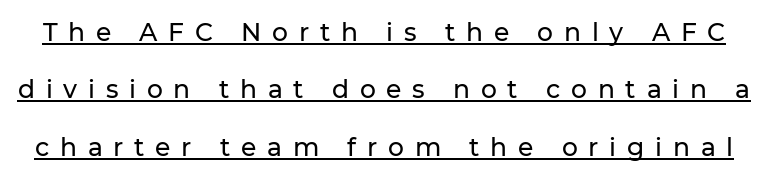
The line texture is sparse and dotted thanks to wide tracking. Ascenders rise straight up at ninety degrees. You can see a thin bar hugging the bottom of the glyphs. Whoever set this chose breathing room over compactness in the vertical rhythm.
